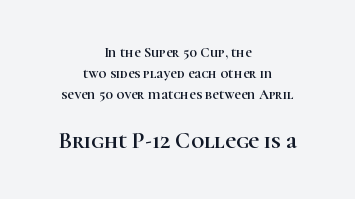
Q: Is the text italic (slanted)? A: No, it is upright.
Q: Is the text underlined? A: No.
Q: How is the paragraph aligned? A: Centered.
Q: Is the spacing between letters normal or unusually wide? A: Normal.
Q: Is the spacing between lines tight, normal or loose? A: Normal.
Q: Which block of text is set in a larger size, the first (top) or the second (bottom)? A: The second (bottom) one.
